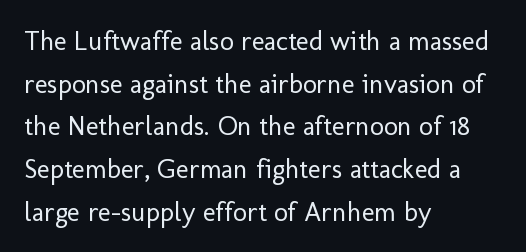
Q: Is the text bold? A: No.
Q: Is the text italic (slanted)? A: No, it is upright.
Q: Is the text underlined? A: No.
Q: How is the paragraph aligned? A: Left-aligned.
Q: Is the spacing between letters normal or unusually wide? A: Normal.
Q: Is the spacing between lines tight, normal or loose? A: Normal.
